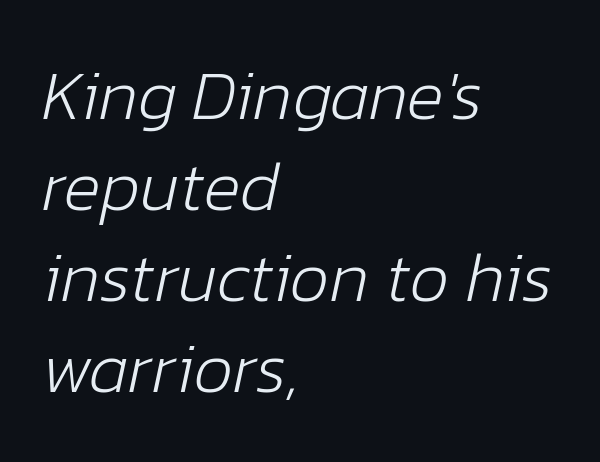
The image shows 70 px light type, italic (leaning right); set left-aligned, normal line spacing (1.3x), normal letter spacing, not underlined; low stroke contrast and a medium x-height.
